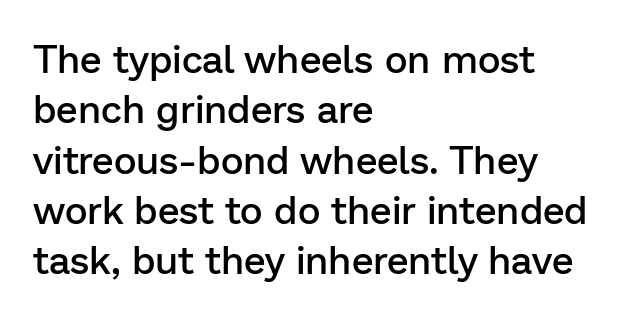
Q: Is the text bold? A: Semi-bold.
Q: Is the text italic (slanted)? A: No, it is upright.
Q: Is the typeface a serif or a sans-serif typeface? A: Sans-serif.
Q: Is the text underlined? A: No.
Q: How is the paragraph aligned? A: Left-aligned.
Q: Is the spacing between letters normal or unusually wide? A: Normal.
Q: Is the spacing between lines tight, normal or loose? A: Normal.
Q: Width (condensed, normal, or wide)? A: Normal.
Q: Stroke contrast? A: Low.
Q: x-height? A: Medium.
Q: Monospaced? A: No.
